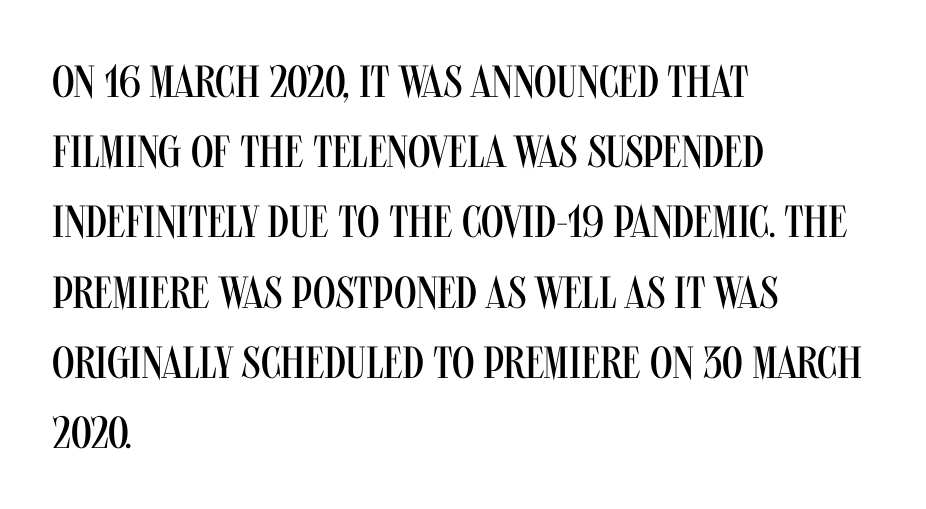
Rows of type keep a routine distance in the vertical direction. Default kerning and tracking; the words read as compact shapes. No feet cap the strokes, marking this as sans-serif type. Is the type heavy? It reads as light-to-regular instead.
